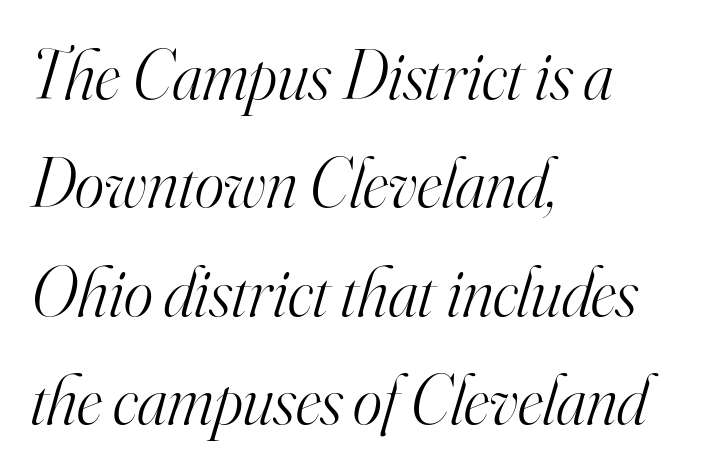
Letter spacing: default. The glyphs look as if they've been sheared to an angle. Is this a fixed-width face? No — the glyphs have proportional, varying widths. Leading matches the norm, producing a regular column. Small tapered or slab feet sit at the stroke ends, so this counts as serif. Teacher's note: observe the even left margin — that is flush-left alignment.
